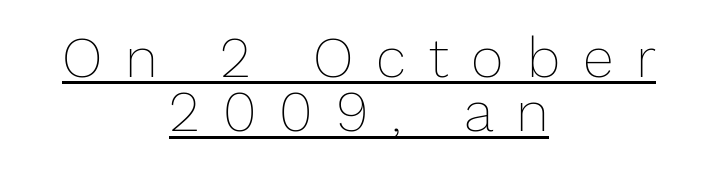
The image shows 56 px thin type, upright; set centered, tight line spacing (0.97x), unusually wide letter spacing (+0.41 em), underlined; low stroke contrast and a medium x-height.
